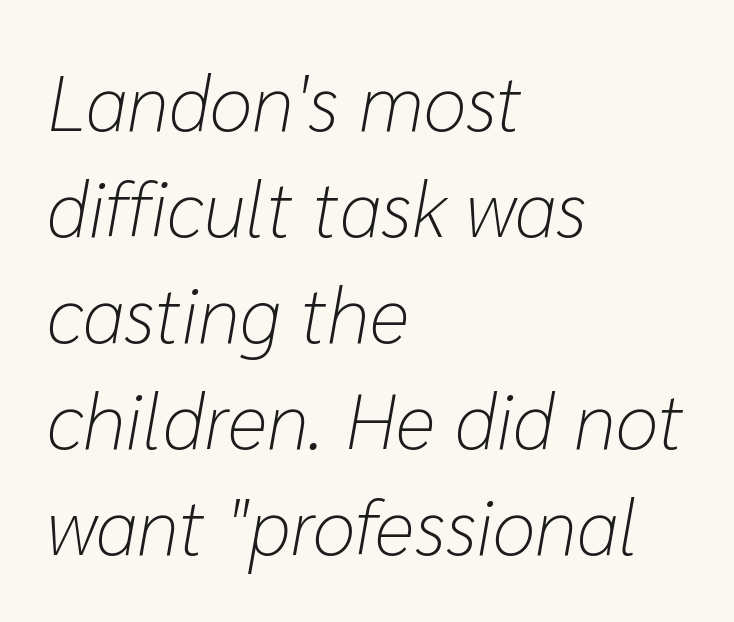
Q: Is the text bold? A: No.
Q: Is the text italic (slanted)? A: Yes, it leans right by about 10 degrees.
Q: Is the text underlined? A: No.
Q: How is the paragraph aligned? A: Left-aligned.
Q: Is the spacing between letters normal or unusually wide? A: Normal.
Q: Is the spacing between lines tight, normal or loose? A: Normal.
Q: Width (condensed, normal, or wide)? A: Normal.
Q: Stroke contrast? A: Low.
Q: x-height? A: Medium.
Q: Monospaced? A: No.
